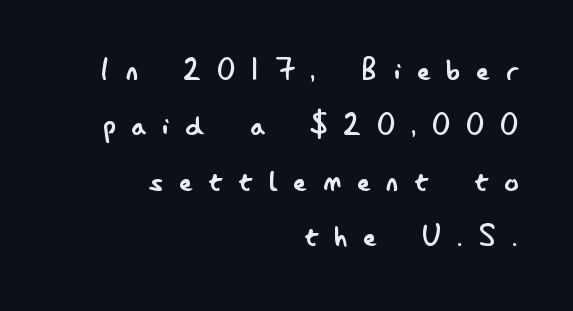
{"serif": "no", "italic": "no", "bold": "no", "weight": "regular", "width": "condensed", "stroke_contrast": "low", "x_height": "small", "monospaced": "no", "underline": "no", "align": "right", "line_spacing": "normal", "line_spacing_ratio": 1.58, "letter_spacing": "wide", "letter_spacing_em": 0.47, "glyph_px": 35}
